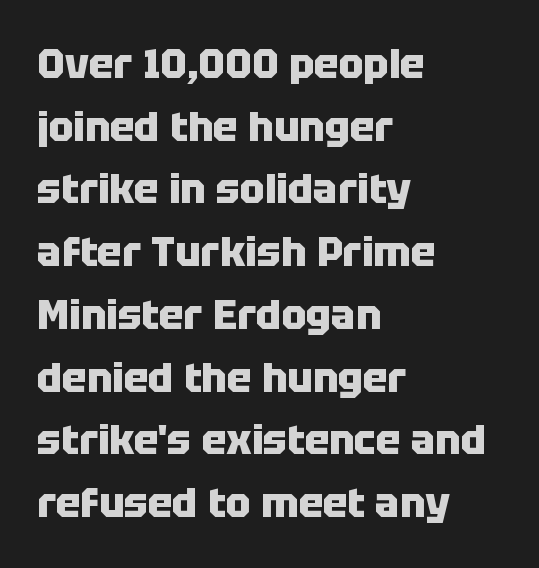
Italic: no, the glyphs are upright roman. Chunky letters — that's bold for sure. The compositor pushed each line to the left boundary. Interline gaps are of average width in this sample. This sample has the flowing, uneven cadence of proportional lettering.
